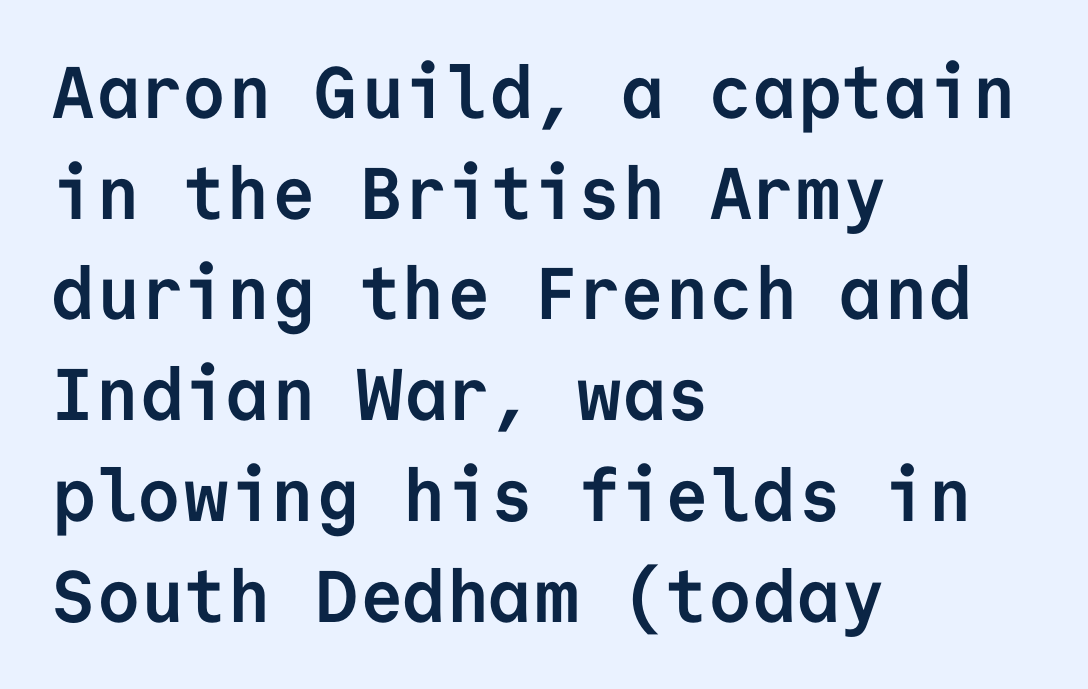
The image shows 73 px semibold sans-serif type, upright, monospaced; set left-aligned, normal line spacing (1.38x), normal letter spacing, not underlined; low stroke contrast and a medium x-height.
